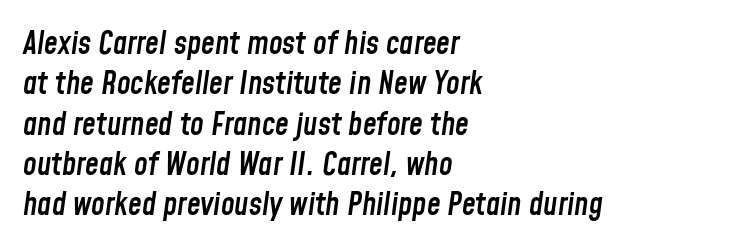
The image shows 31 px semibold, condensed type, italic (leaning right); set left-aligned, normal line spacing (1.3x), normal letter spacing, not underlined; low stroke contrast and a medium x-height.
